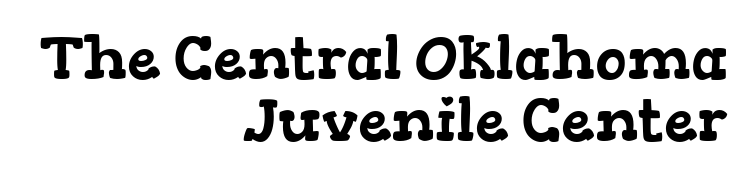
The image shows 60 px wide serif type; set right-aligned, tight line spacing (1.03x), normal letter spacing, not underlined; low stroke contrast and a medium x-height.
